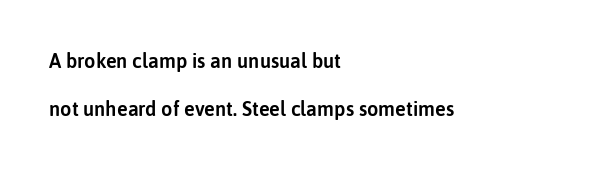
Q: Is the text italic (slanted)? A: No, it is upright.
Q: Is the text underlined? A: No.
Q: How is the paragraph aligned? A: Left-aligned.
Q: Is the spacing between letters normal or unusually wide? A: Normal.
Q: Is the spacing between lines tight, normal or loose? A: Loose.
